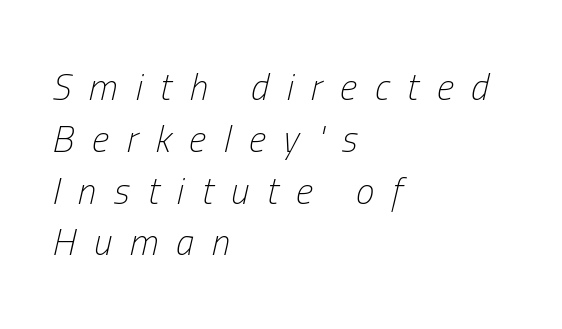
The strip under each line holds only bare page. Does the leading feel generous? No, just average. The tracking reads as deliberately expanded to a designer's eye. A typesetter would mark this as italic. Caption: multi-line text, flush left, ragged right. Character widths vary here, with narrow letters taking less room than wide ones.
